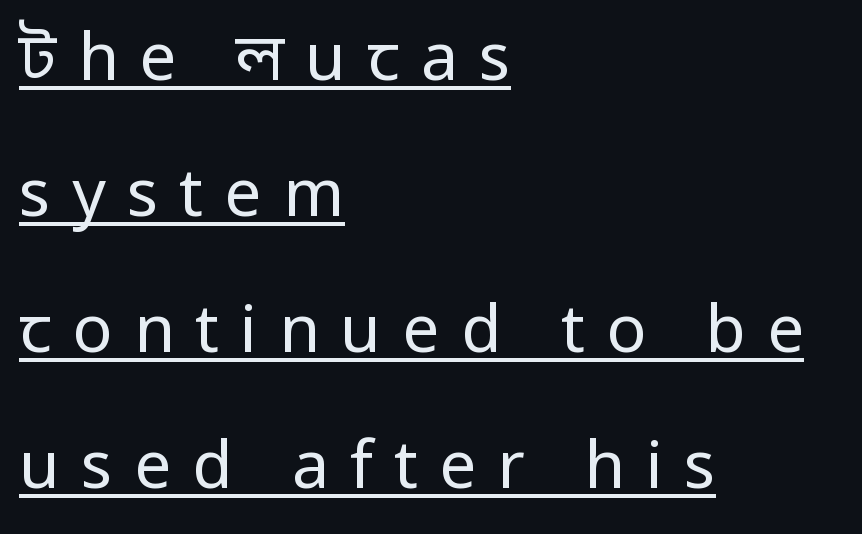
Q: Is the text bold? A: No.
Q: Is the text italic (slanted)? A: No, it is upright.
Q: Is the typeface a serif or a sans-serif typeface? A: Sans-serif.
Q: Is the text underlined? A: Yes.
Q: How is the paragraph aligned? A: Left-aligned.
Q: Is the spacing between letters normal or unusually wide? A: Unusually wide.
Q: Is the spacing between lines tight, normal or loose? A: Loose.
Q: Width (condensed, normal, or wide)? A: Normal.
Q: Stroke contrast? A: Low.
Q: x-height? A: Medium.
Q: Monospaced? A: No.
